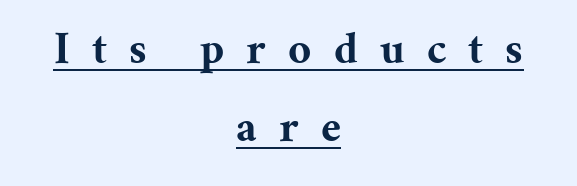
{"serif": "yes", "italic": "no", "bold": "yes", "weight": "bold", "width": "normal", "stroke_contrast": "medium", "x_height": "medium", "monospaced": "no", "underline": "yes", "align": "center", "line_spacing_ratio": 1.73, "letter_spacing": "wide", "letter_spacing_em": 0.49, "glyph_px": 45}
